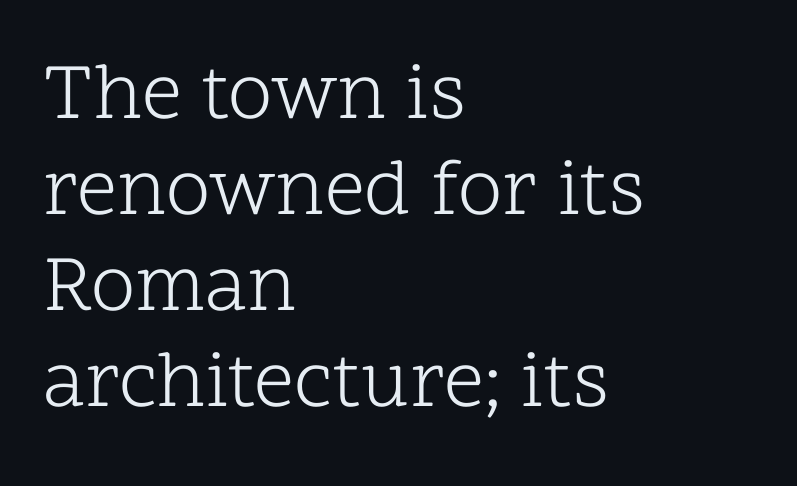
Is this a heavy cut? Hardly; it is regular or lighter. Every character sits straight up, as roman type does. Note the varied advance widths — an 'i' is clearly narrower than an 'm'. The gaps between neighbouring characters are ordinary and unremarkable. Visually the block forms a straight wall on the left and a jagged coastline on the right. Type style note: has serifs.
